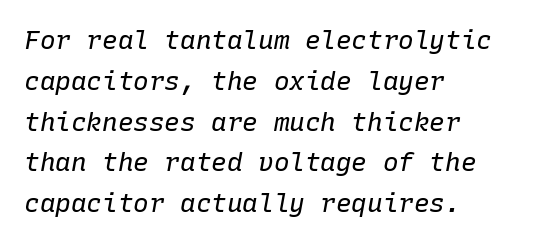
{"italic": "yes", "lean": "right", "slant_degrees": 10, "bold": "no", "underline": "no", "align": "left", "line_spacing": "normal", "line_spacing_ratio": 1.57, "letter_spacing": "normal", "letter_spacing_em": 0.0, "glyph_px": 26}
